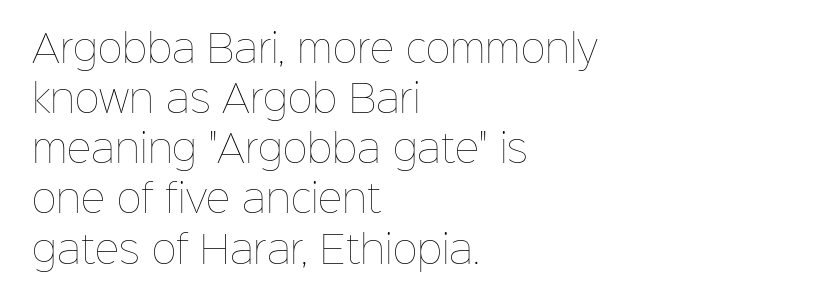
Q: Is the text bold? A: No.
Q: Is the text italic (slanted)? A: No, it is upright.
Q: Is the text underlined? A: No.
Q: How is the paragraph aligned? A: Left-aligned.
Q: Is the spacing between letters normal or unusually wide? A: Normal.
Q: Is the spacing between lines tight, normal or loose? A: Normal.
Q: Width (condensed, normal, or wide)? A: Normal.
Q: Stroke contrast? A: Low.
Q: x-height? A: Medium.
Q: Monospaced? A: No.
